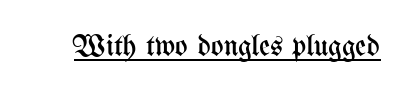
Note the varied advance widths — an 'i' is clearly narrower than an 'm'. Is there any slant? The stems are plumb. No letter is thick-stroked: the sample isn't bold. Notice how a bar underscores the lettering throughout. Default kerning and tracking; the words read as compact shapes.
